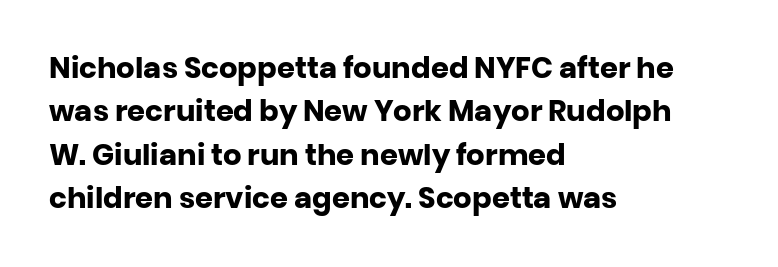
{"serif": "no", "italic": "no", "bold": "yes", "weight": "heavy", "width": "normal", "stroke_contrast": "low", "x_height": "large", "monospaced": "no", "underline": "no", "align": "left", "line_spacing": "normal", "line_spacing_ratio": 1.5, "letter_spacing": "normal", "letter_spacing_em": 0.0, "glyph_px": 29}
